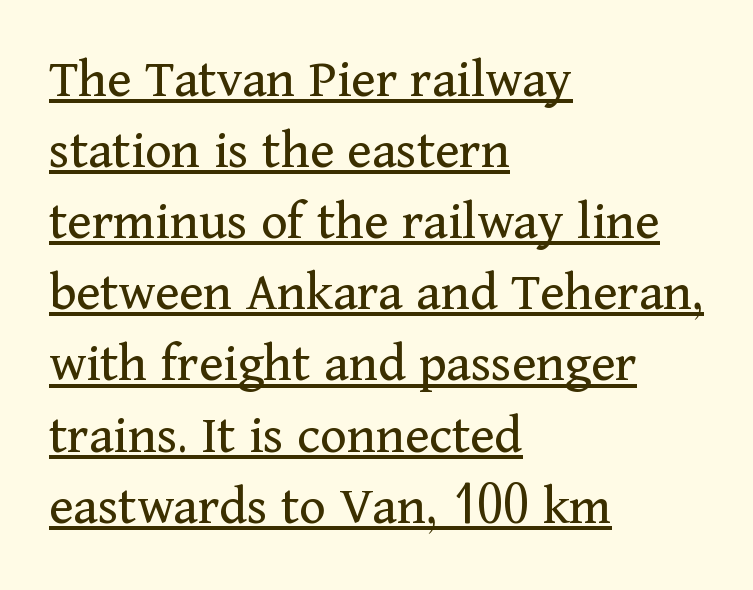
Look at the bottom of the vertical strokes: they flare into serifs here. No heavy texture on the line: the type isn't bold. Line starts are locked; line ends wander. A typesetter would call this leading conventional body-copy spacing.
